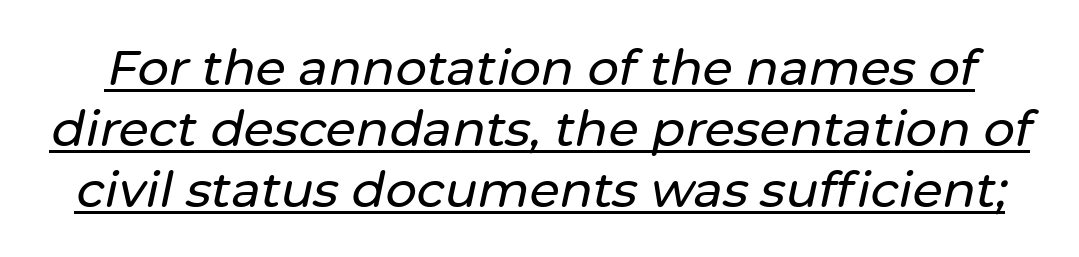
The rendering applies a slant to the glyphs. A typesetter would call this proportional, since set widths differ per character. A rule runs beneath these lines of type. Here the glyphs are tracked normally, forming tight word shapes.
